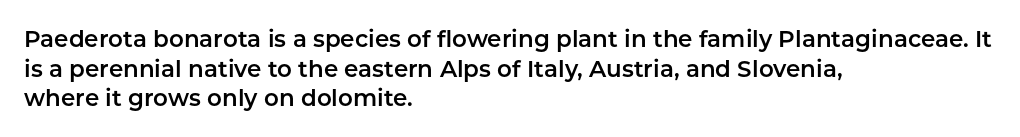
The image shows 23 px text type, upright; set left-aligned, normal line spacing (1.29x), normal letter spacing, not underlined.
